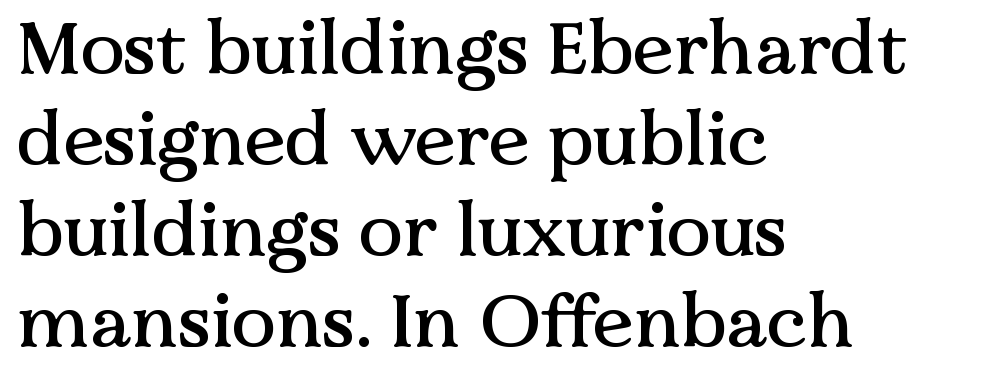
{"serif": "yes", "italic": "no", "width": "normal", "stroke_contrast": "medium", "x_height": "medium", "monospaced": "no", "underline": "no", "align": "left", "line_spacing_ratio": 1.23, "letter_spacing": "normal", "letter_spacing_em": 0.0, "glyph_px": 74}
